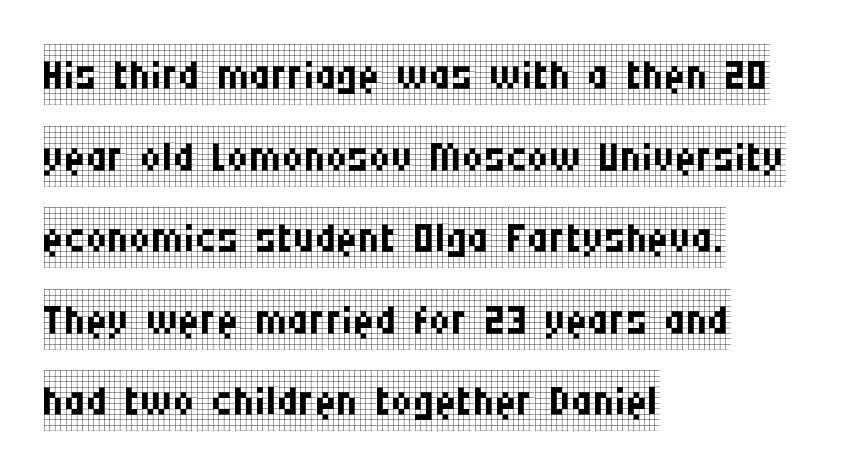
The rag falls on the right side of this text block. Just letters on the line, the space beneath them empty. Counters stay open thanks to moderate or lighter strokes. The typeface chosen for these lines features serifs.
